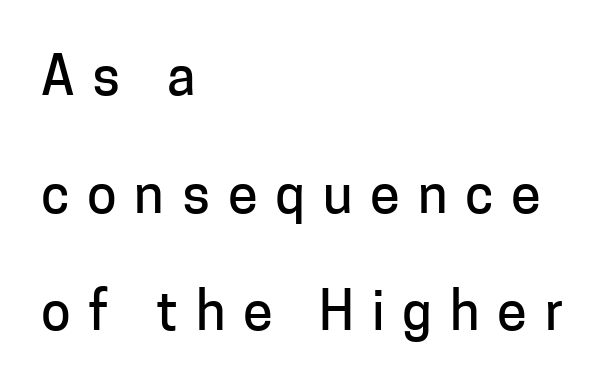
Q: Is the text italic (slanted)? A: No, it is upright.
Q: Is the typeface a serif or a sans-serif typeface? A: Sans-serif.
Q: Is the text underlined? A: No.
Q: How is the paragraph aligned? A: Left-aligned.
Q: Is the spacing between letters normal or unusually wide? A: Unusually wide.
Q: Is the spacing between lines tight, normal or loose? A: Loose.
Q: Width (condensed, normal, or wide)? A: Normal.
Q: Stroke contrast? A: Low.
Q: x-height? A: Medium.
Q: Monospaced? A: No.
